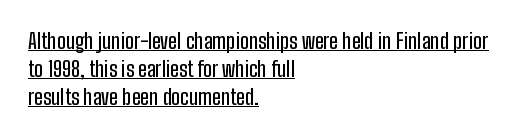
{"italic": "no", "underline": "yes", "align": "left", "line_spacing": "normal", "line_spacing_ratio": 1.34, "letter_spacing": "normal", "letter_spacing_em": 0.0, "glyph_px": 21}
